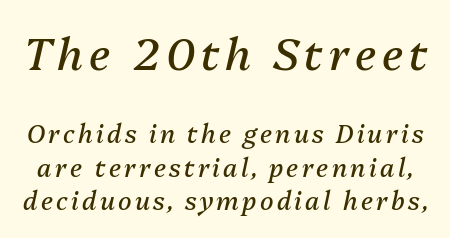
{"italic": "yes", "lean": "right", "slant_degrees": 13, "bold": "no", "weight": "regular", "width": "normal", "stroke_contrast": "medium", "x_height": "medium", "monospaced": "no", "underline": "no", "line_spacing": "normal", "line_spacing_ratio": 1.34, "larger_block": "first", "size_ratio": 1.76, "glyph_px": 44}
